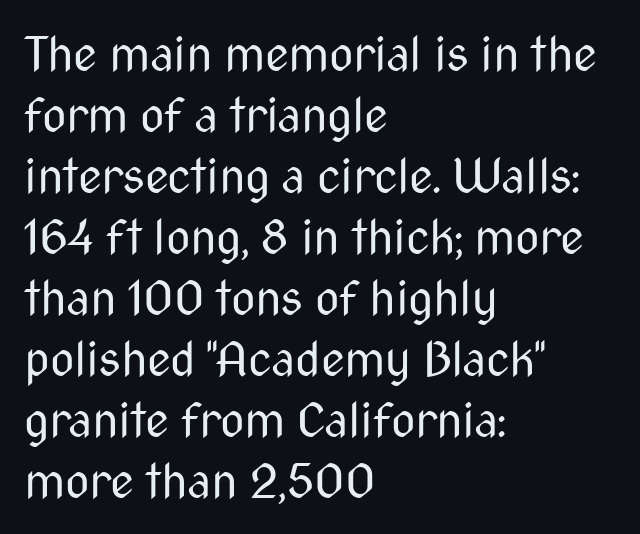
The image shows 48 px regular-weight, condensed sans-serif type, upright; set left-aligned, normal line spacing (1.27x), normal letter spacing, not underlined; medium stroke contrast and a medium x-height.
